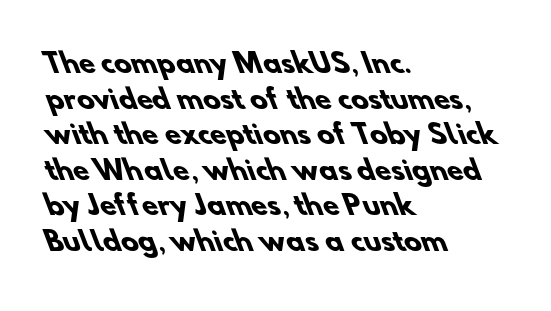
{"bold": "yes", "underline": "no", "align": "left", "line_spacing": "normal", "line_spacing_ratio": 1.37, "letter_spacing": "normal", "letter_spacing_em": 0.0, "glyph_px": 26}
